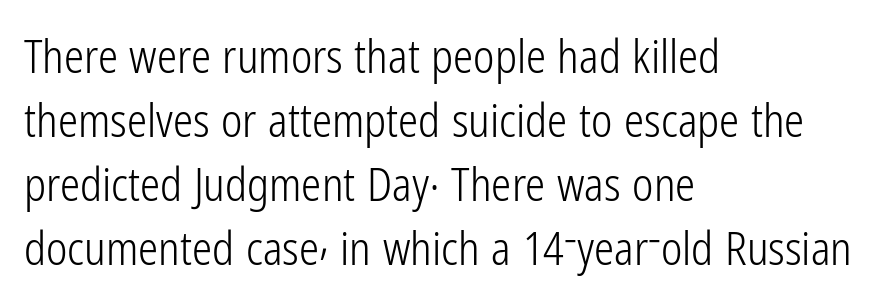
To sum up the face: it is a sans, with no serifs. Vertical strokes here are truly vertical. These lines stack with their left ends in a neat column. The leading is moderate, giving the passage an even texture.
